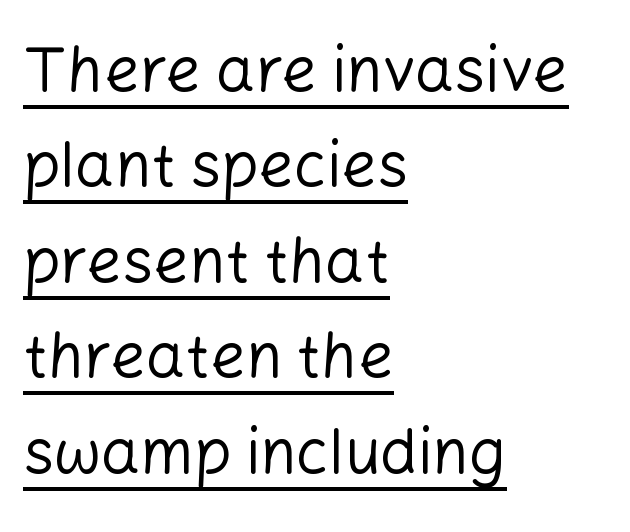
Words appear dense and cohesive because spacing is normal. A roman cut, with each character standing at attention. Varying glyph widths throughout — classic text-font behaviour. A light-to-regular cut is what we see here. A sans-serif font was chosen for this passage.
